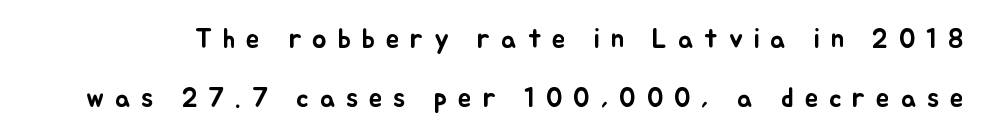
{"italic": "no", "underline": "no", "line_spacing": "loose", "line_spacing_ratio": 2.17, "letter_spacing": "wide", "letter_spacing_em": 0.4, "glyph_px": 27}
